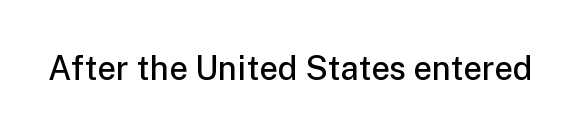
These lines keep a tight, regular rhythm from letter to letter. Do the characters align in a grid? No, the font is proportional. Only glyphs here, with clear space below each row. The font's upright variant was chosen for this text.
